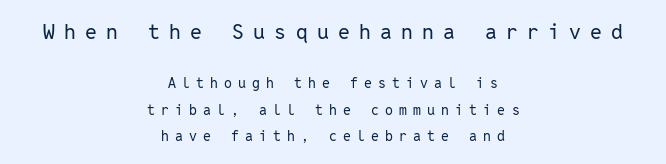
Q: Is the text bold? A: No.
Q: Is the text italic (slanted)? A: No, it is upright.
Q: Is the text underlined? A: No.
Q: How is the paragraph aligned? A: Centered.
Q: Is the spacing between letters normal or unusually wide? A: Unusually wide.
Q: Which block of text is set in a larger size, the first (top) or the second (bottom)? A: The first (top) one.
